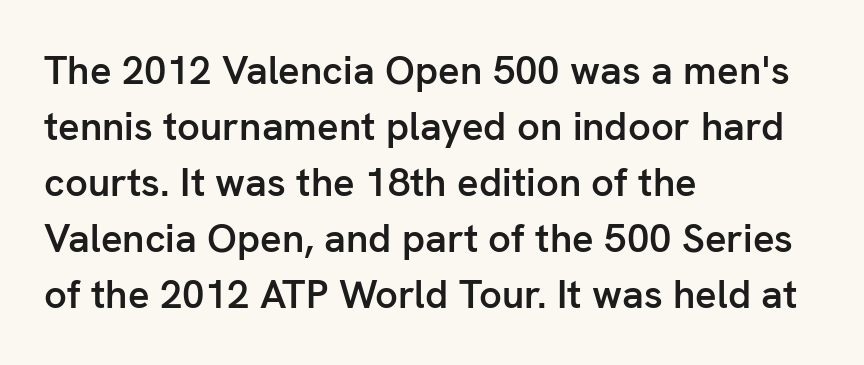
The passage shown has conventional tracking throughout. The rendering shows plain stroke endings on the letterforms — a sans-serif design. One glance says typical: line gaps are just what's usual. The passage shown is not underscored anywhere. Note the varied advance widths — an 'i' is clearly narrower than an 'm'. This is moderately heavy type, rendered in semibold.
